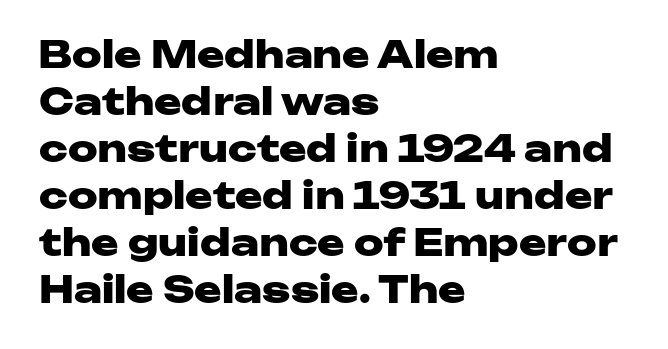
{"serif": "no", "italic": "no", "bold": "yes", "weight": "heavy", "width": "wide", "stroke_contrast": "low", "x_height": "medium", "monospaced": "no", "underline": "no", "align": "left", "line_spacing": "normal", "line_spacing_ratio": 1.27, "letter_spacing": "normal", "letter_spacing_em": 0.0, "glyph_px": 37}
